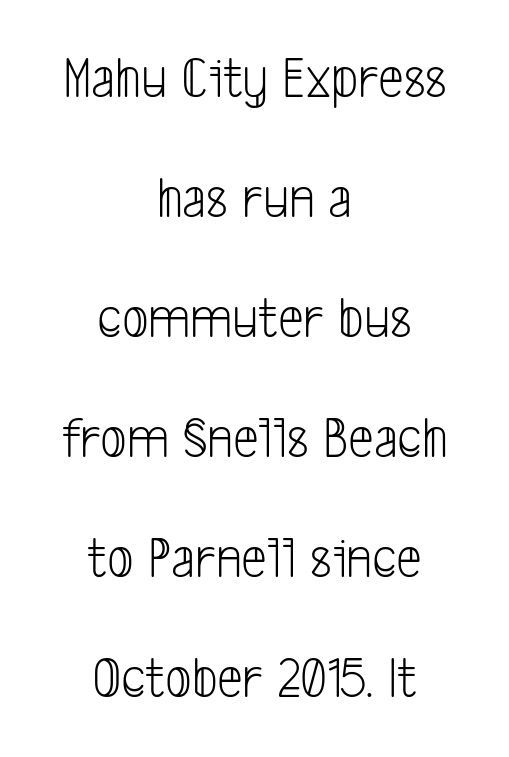
Q: Is the text bold? A: No.
Q: Is the typeface a serif or a sans-serif typeface? A: Sans-serif.
Q: Is the text underlined? A: No.
Q: How is the paragraph aligned? A: Centered.
Q: Is the spacing between letters normal or unusually wide? A: Normal.
Q: Is the spacing between lines tight, normal or loose? A: Loose.
Q: Width (condensed, normal, or wide)? A: Condensed.
Q: Stroke contrast? A: Low.
Q: x-height? A: Medium.
Q: Monospaced? A: No.
